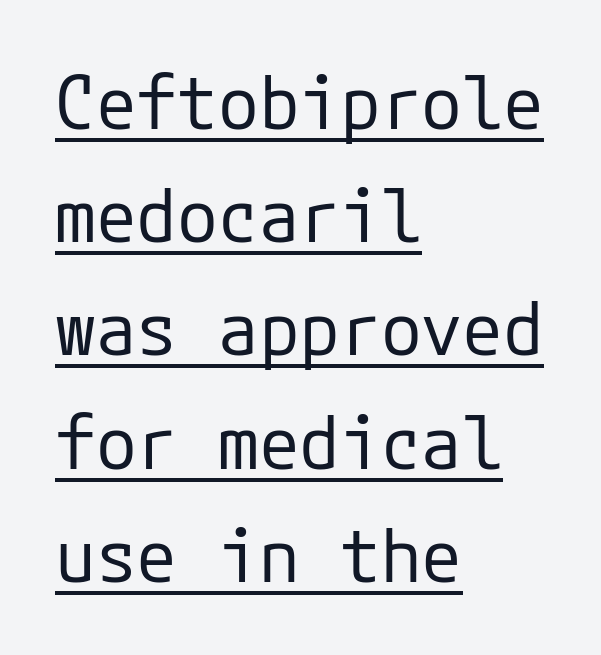
This sample uses a sans-serif face. Caption: standard tracking, unaltered. Reading down the column, the eye jumps a familiar distance to each next line. Counters stay open thanks to moderate or lighter strokes. Caption: lettering with a line underneath. The letters stand upright; this is a roman face.
